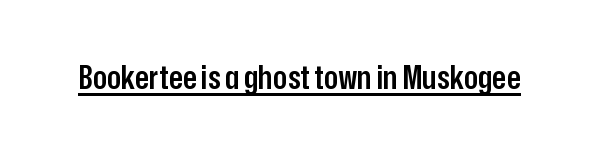
The image shows 33 px semibold, condensed sans-serif type, upright; set normal letter spacing, underlined; low stroke contrast and a medium x-height.
